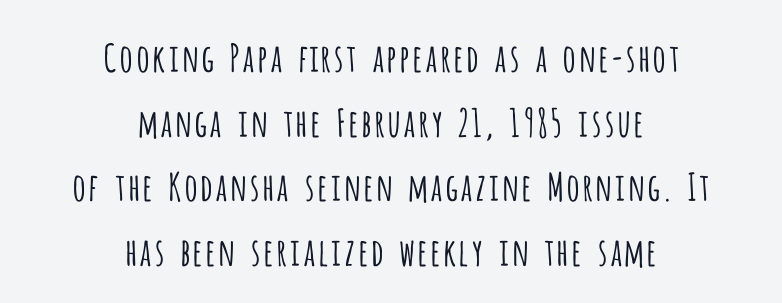
{"serif": "no", "italic": "no", "bold": "no", "weight": "light", "width": "condensed", "stroke_contrast": "low", "x_height": "large", "monospaced": "no", "underline": "no", "align": "center", "line_spacing": "normal", "line_spacing_ratio": 1.7, "letter_spacing": "normal", "letter_spacing_em": 0.0, "glyph_px": 38}
